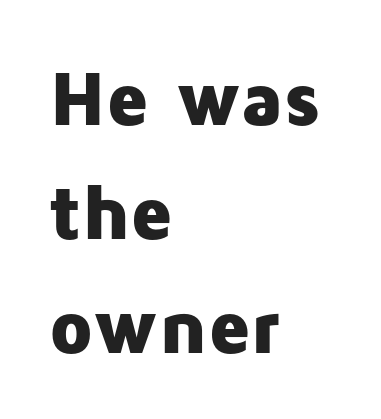
Q: Is the text bold? A: Yes.
Q: Is the text italic (slanted)? A: No, it is upright.
Q: Is the typeface a serif or a sans-serif typeface? A: Sans-serif.
Q: Is the text underlined? A: No.
Q: How is the paragraph aligned? A: Left-aligned.
Q: Is the spacing between letters normal or unusually wide? A: Normal.
Q: Is the spacing between lines tight, normal or loose? A: Normal.
Q: Width (condensed, normal, or wide)? A: Normal.
Q: Stroke contrast? A: Low.
Q: x-height? A: Medium.
Q: Monospaced? A: No.
